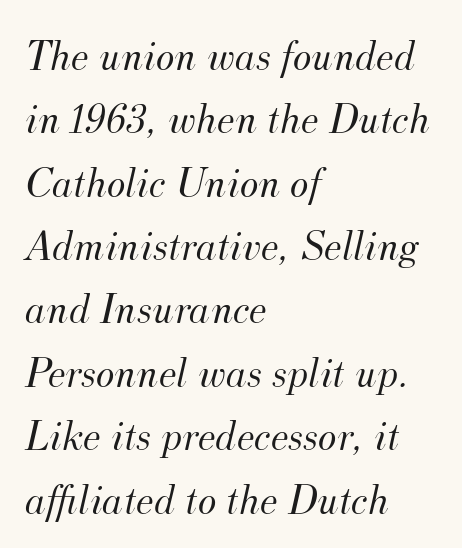
Reading down the column, the eye jumps a familiar distance to each next line. Here the designer chose a conventional face with non-uniform glyph widths. There's an unmistakable incline to the writing here. A typesetter would call this zero additional tracking. Nobody drew a line under any word here.
